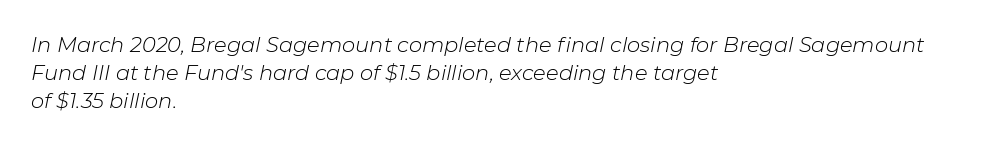
The image shows 21 px text type, italic (leaning right); set left-aligned, normal line spacing (1.34x), normal letter spacing, not underlined.
